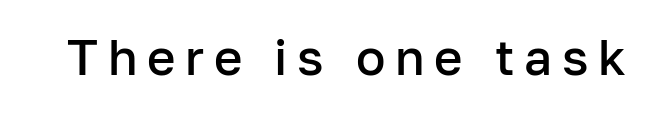
The image shows 49 px semibold sans-serif type, upright; set unusually wide letter spacing (+0.2 em), not underlined; low stroke contrast and a medium x-height.
